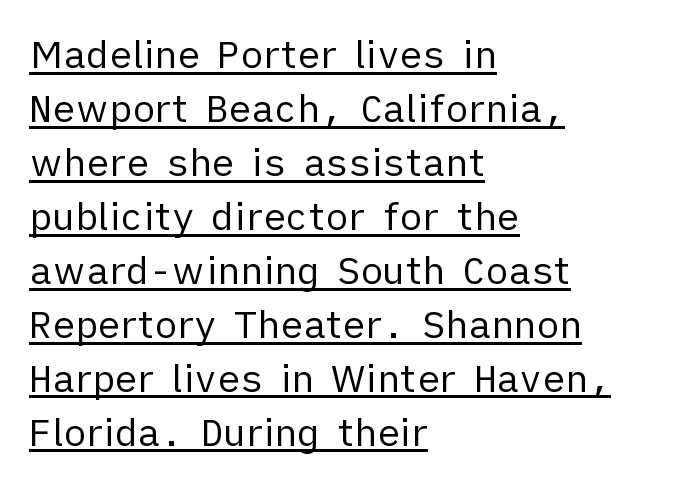
{"serif": "no", "italic": "no", "bold": "no", "weight": "regular", "width": "normal", "stroke_contrast": "low", "x_height": "medium", "monospaced": "no", "underline": "yes", "align": "left", "line_spacing": "normal", "line_spacing_ratio": 1.42, "letter_spacing": "normal", "letter_spacing_em": 0.0, "glyph_px": 38}
